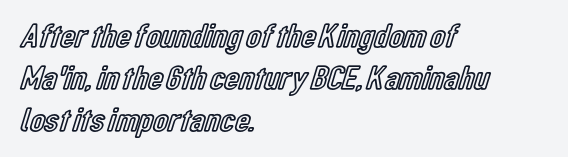
The image shows 34 px condensed type; set left-aligned, line spacing 1.23x, normal letter spacing, not underlined; a medium x-height.
